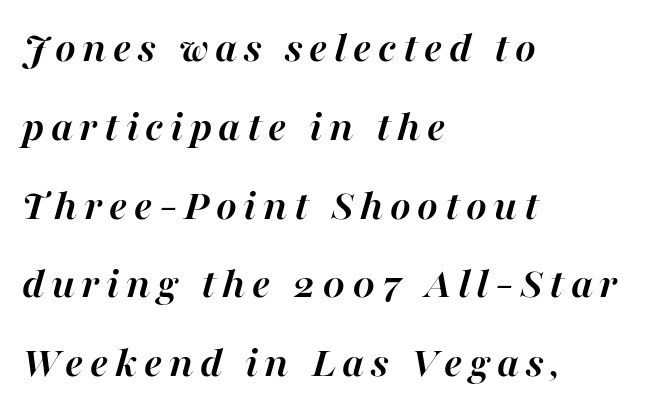
Reading down the block, your eye returns to a fixed left position each line. Is the type bold? Yes — the strokes are clearly thick and heavy. Notice how the stems are inclined rather than vertical — that's the hallmark of italics. Underlining? Definitely not there.
